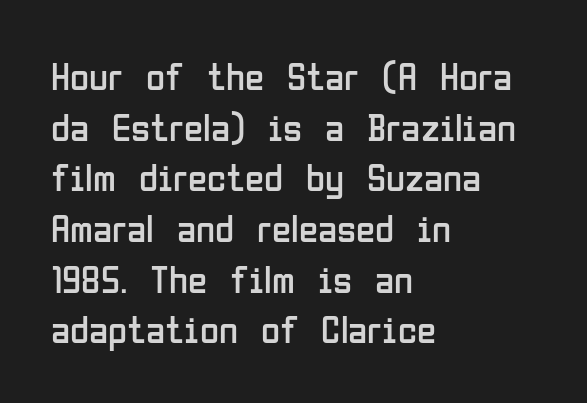
The image shows 39 px regular-weight, condensed sans-serif type, upright; set left-aligned, normal line spacing (1.3x), normal letter spacing, not underlined; low stroke contrast and a medium x-height.
